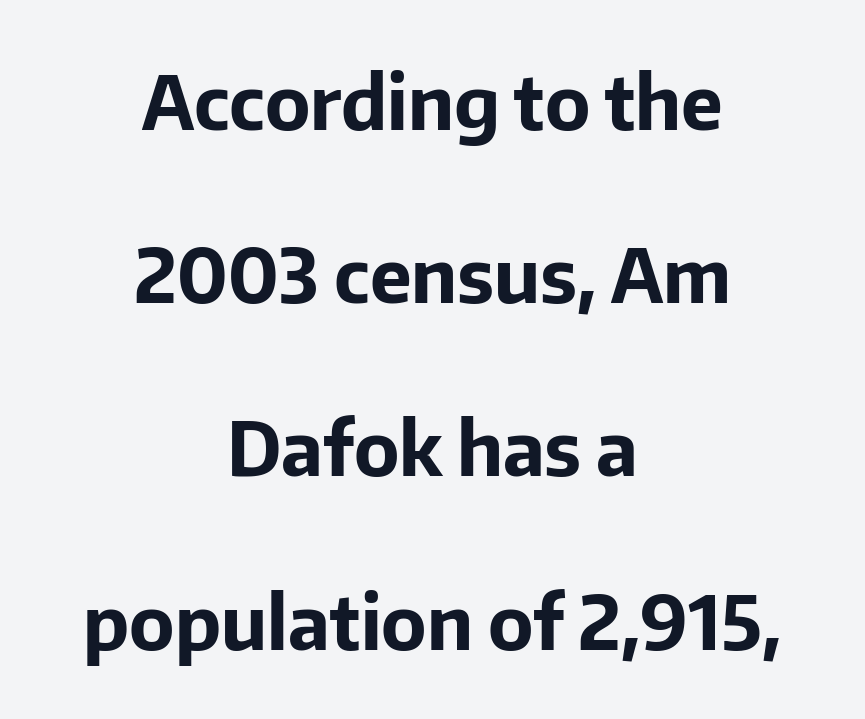
Q: Is the text bold? A: Yes.
Q: Is the text italic (slanted)? A: No, it is upright.
Q: Is the typeface a serif or a sans-serif typeface? A: Sans-serif.
Q: Is the text underlined? A: No.
Q: How is the paragraph aligned? A: Centered.
Q: Is the spacing between letters normal or unusually wide? A: Normal.
Q: Is the spacing between lines tight, normal or loose? A: Loose.
Q: Width (condensed, normal, or wide)? A: Normal.
Q: Stroke contrast? A: Low.
Q: x-height? A: Medium.
Q: Monospaced? A: No.
